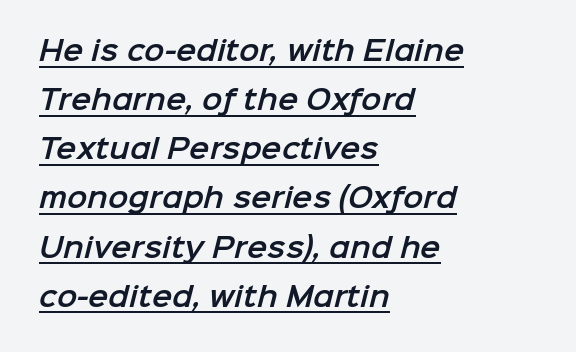
{"underline": "yes", "align": "left", "line_spacing_ratio": 1.82, "letter_spacing": "normal", "letter_spacing_em": 0.0, "glyph_px": 27}
